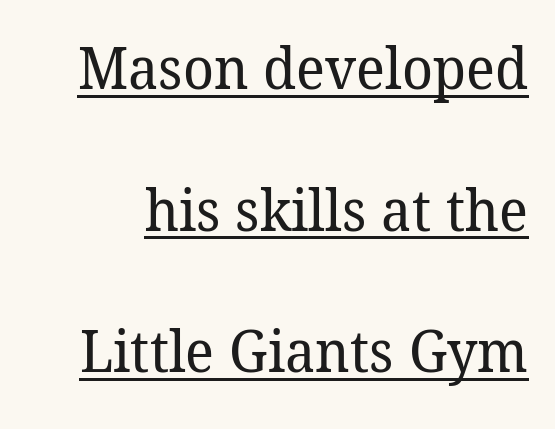
Q: Is the text bold? A: No.
Q: Is the typeface a serif or a sans-serif typeface? A: Serif.
Q: Is the text underlined? A: Yes.
Q: Is the spacing between letters normal or unusually wide? A: Normal.
Q: Is the spacing between lines tight, normal or loose? A: Loose.
Q: Width (condensed, normal, or wide)? A: Normal.
Q: Stroke contrast? A: Low.
Q: x-height? A: Medium.
Q: Monospaced? A: No.
